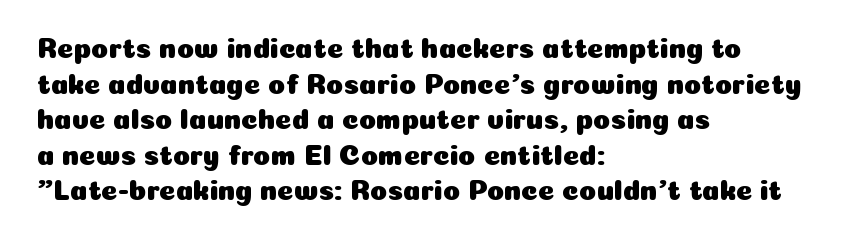
Q: Is the text italic (slanted)? A: No, it is upright.
Q: Is the typeface a serif or a sans-serif typeface? A: Sans-serif.
Q: Is the text underlined? A: No.
Q: How is the paragraph aligned? A: Left-aligned.
Q: Is the spacing between letters normal or unusually wide? A: Normal.
Q: Is the spacing between lines tight, normal or loose? A: Normal.
Q: Width (condensed, normal, or wide)? A: Normal.
Q: Stroke contrast? A: Low.
Q: x-height? A: Medium.
Q: Monospaced? A: No.
